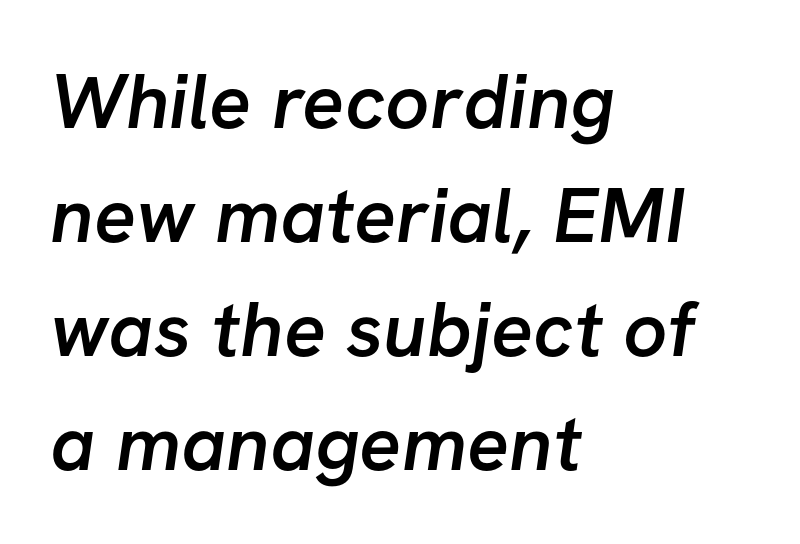
The image shows 78 px semibold sans-serif type; set left-aligned, normal line spacing (1.46x), normal letter spacing, not underlined; low stroke contrast and a medium x-height.
